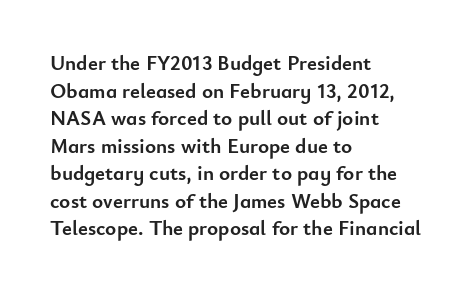
Normally led — the rows are evenly, conventionally spaced. Caption: standard tracking, unaltered. Check the space under the baseline: it is left empty. This sample is left-justified, so line endings fall wherever the words run out. These lines were composed using upright roman letters.
